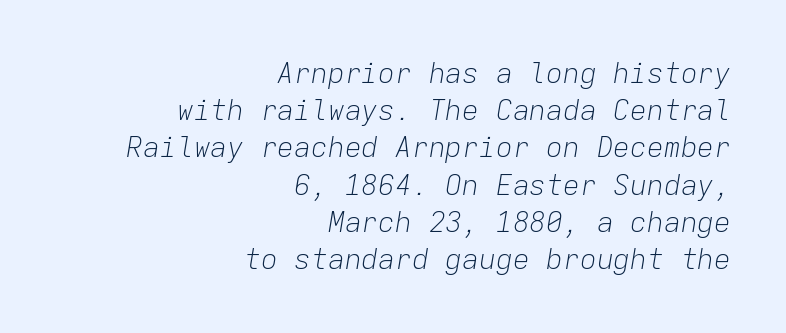
{"italic": "yes", "lean": "right", "slant_degrees": 9, "bold": "no", "weight": "light", "width": "normal", "stroke_contrast": "low", "x_height": "medium", "monospaced": "yes", "underline": "no", "align": "right", "line_spacing": "normal", "line_spacing_ratio": 1.33, "letter_spacing": "normal", "letter_spacing_em": 0.0, "glyph_px": 28}
